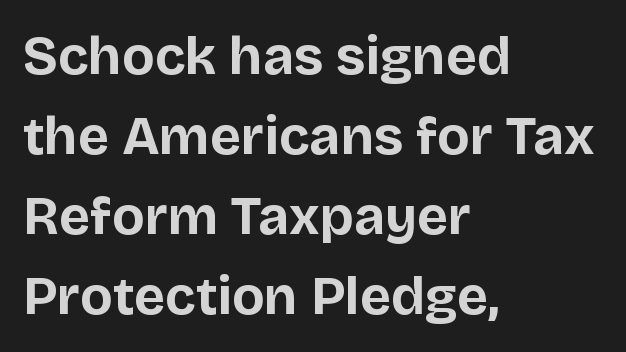
Has an underline been added? It has not. Line beginnings align vertically; line endings do not. The leading is moderate, giving the passage an even texture. Heavy, bold letterforms. Each letter's strokes conclude bluntly, with no projecting serifs. Italic? Not at all — the glyphs are vertical.
